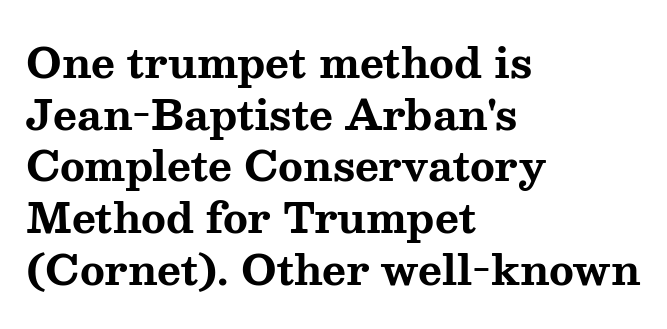
{"serif": "yes", "italic": "no", "bold": "yes", "weight": "bold", "width": "wide", "stroke_contrast": "medium", "x_height": "medium", "monospaced": "no", "underline": "no", "align": "left", "line_spacing": "normal", "line_spacing_ratio": 1.26, "letter_spacing": "normal", "letter_spacing_em": 0.0, "glyph_px": 41}
